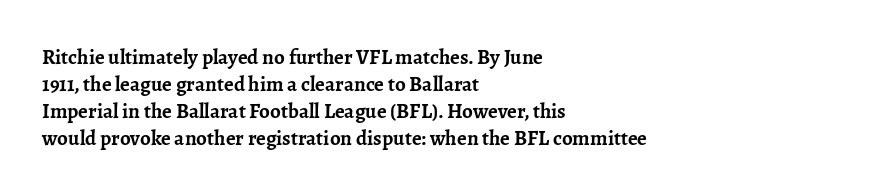
{"italic": "no", "bold": "yes", "underline": "no", "align": "left", "line_spacing": "normal", "line_spacing_ratio": 1.28, "letter_spacing": "normal", "letter_spacing_em": 0.0, "glyph_px": 21}
